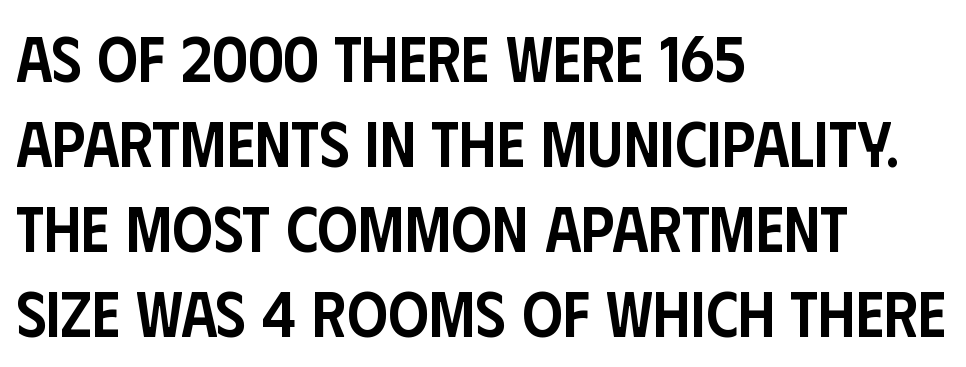
{"serif": "no", "italic": "no", "bold": "semi", "weight": "semibold", "width": "condensed", "stroke_contrast": "low", "x_height": "large", "monospaced": "no", "underline": "no", "align": "left", "line_spacing": "normal", "line_spacing_ratio": 1.33, "letter_spacing": "normal", "letter_spacing_em": 0.0, "glyph_px": 64}
